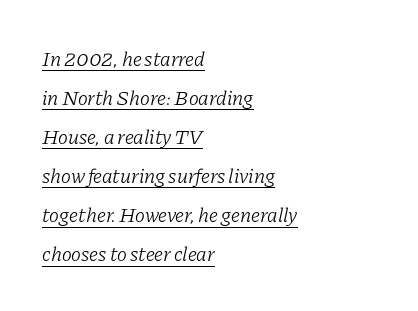
Q: Is the text bold? A: No.
Q: Is the text italic (slanted)? A: Yes, it leans right by about 11 degrees.
Q: Is the text underlined? A: Yes.
Q: How is the paragraph aligned? A: Left-aligned.
Q: Is the spacing between letters normal or unusually wide? A: Normal.
